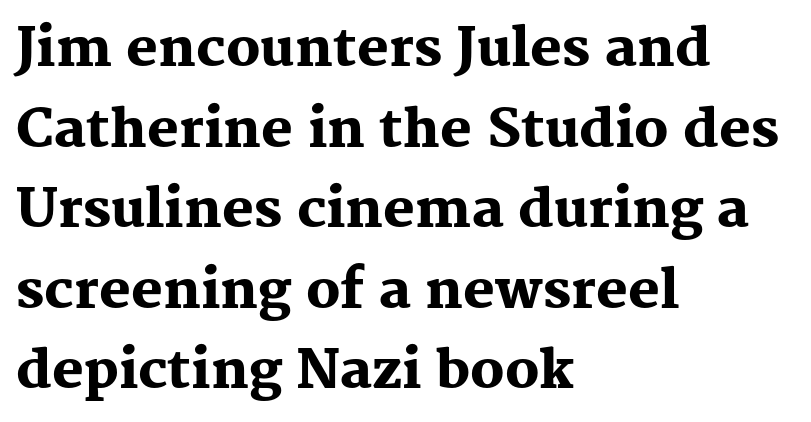
The vertical gap from one line to the next is medium. A typesetter would call this zero additional tracking. Serif or sans? Serif — the stroke terminals have little feet. The passage shown is not underscored anywhere.
